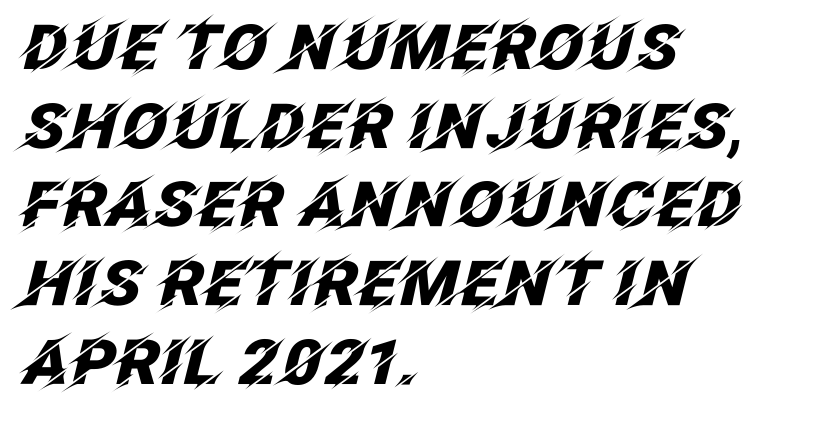
Q: Is the text bold? A: Yes.
Q: Is the text italic (slanted)? A: Yes, it leans right by about 12 degrees.
Q: Is the text underlined? A: No.
Q: How is the paragraph aligned? A: Left-aligned.
Q: Is the spacing between letters normal or unusually wide? A: Normal.
Q: Is the spacing between lines tight, normal or loose? A: Normal.
Q: Width (condensed, normal, or wide)? A: Normal.
Q: Stroke contrast? A: Low.
Q: x-height? A: Large.
Q: Monospaced? A: No.
